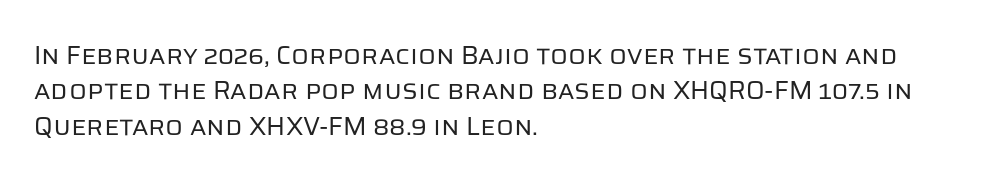
Q: Is the text bold? A: No.
Q: Is the text italic (slanted)? A: No, it is upright.
Q: Is the text underlined? A: No.
Q: How is the paragraph aligned? A: Left-aligned.
Q: Is the spacing between letters normal or unusually wide? A: Normal.
Q: Is the spacing between lines tight, normal or loose? A: Normal.
